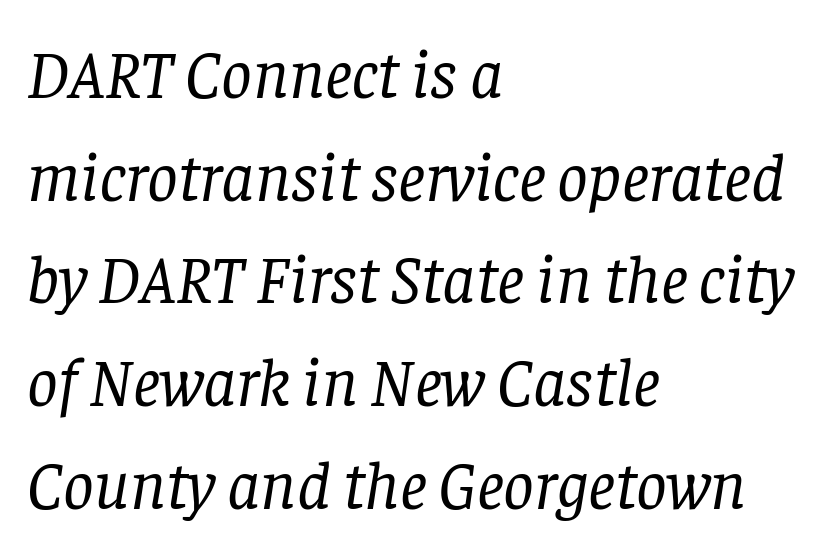
Q: Is the text bold? A: No.
Q: Is the text italic (slanted)? A: Yes, it leans right by about 8 degrees.
Q: Is the typeface a serif or a sans-serif typeface? A: Serif.
Q: Is the text underlined? A: No.
Q: How is the paragraph aligned? A: Left-aligned.
Q: Is the spacing between letters normal or unusually wide? A: Normal.
Q: Is the spacing between lines tight, normal or loose? A: Normal.
Q: Width (condensed, normal, or wide)? A: Normal.
Q: Stroke contrast? A: Low.
Q: x-height? A: Large.
Q: Monospaced? A: No.
